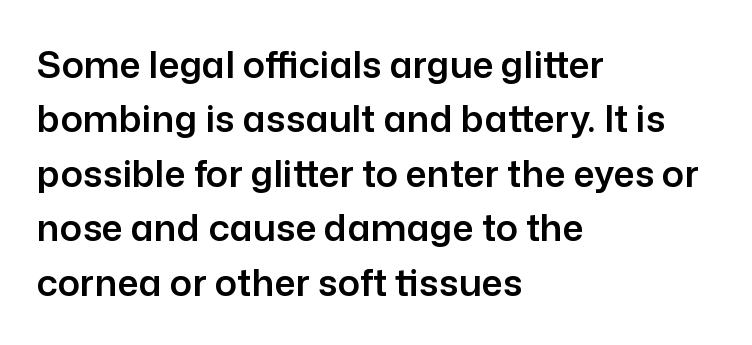
{"serif": "no", "italic": "no", "width": "normal", "stroke_contrast": "low", "x_height": "medium", "monospaced": "no", "underline": "no", "align": "left", "line_spacing": "normal", "line_spacing_ratio": 1.47, "letter_spacing": "normal", "letter_spacing_em": 0.0, "glyph_px": 37}
